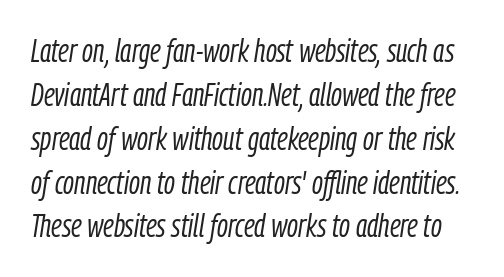
The image shows 32 px light, condensed type, italic (leaning right); set normal line spacing (1.37x), normal letter spacing, not underlined; low stroke contrast and a medium x-height.
